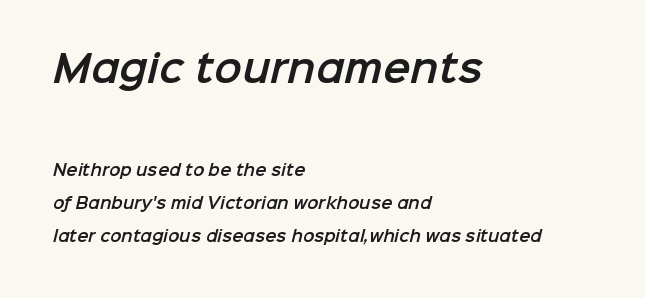
{"serif": "no", "width": "normal", "stroke_contrast": "low", "x_height": "medium", "monospaced": "no", "underline": "no", "align": "left", "line_spacing": "loose", "line_spacing_ratio": 2.18, "letter_spacing": "normal", "letter_spacing_em": 0.0, "larger_block": "first", "size_ratio": 2.47, "glyph_px": 37}
